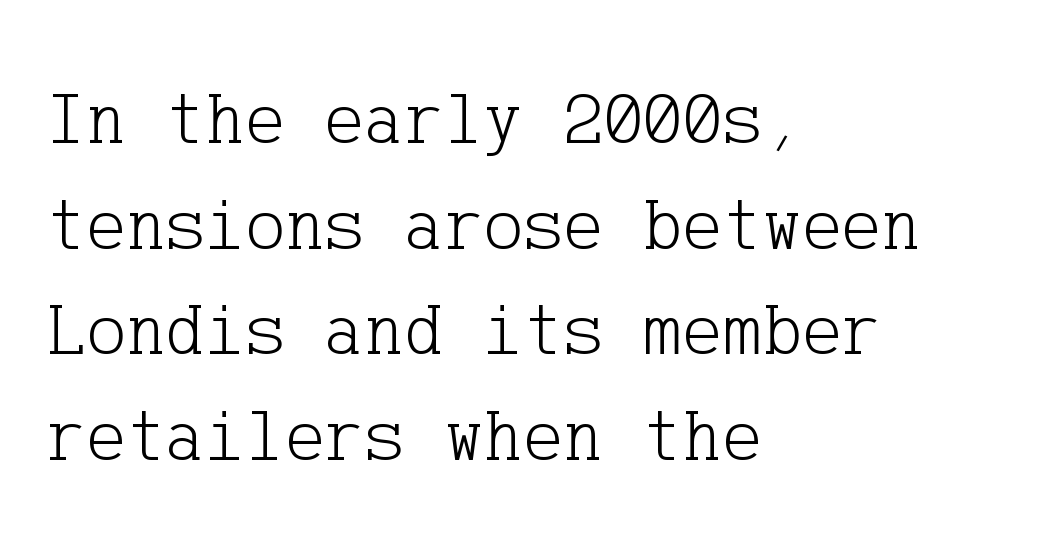
Q: Is the text bold? A: No.
Q: Is the text italic (slanted)? A: No, it is upright.
Q: Is the typeface a serif or a sans-serif typeface? A: Serif.
Q: Is the text underlined? A: No.
Q: How is the paragraph aligned? A: Left-aligned.
Q: Is the spacing between letters normal or unusually wide? A: Normal.
Q: Is the spacing between lines tight, normal or loose? A: Normal.
Q: Width (condensed, normal, or wide)? A: Normal.
Q: Stroke contrast? A: Low.
Q: x-height? A: Medium.
